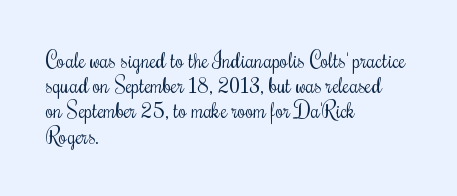
Q: Is the text bold? A: No.
Q: Is the text italic (slanted)? A: Yes.
Q: Is the text underlined? A: No.
Q: How is the paragraph aligned? A: Left-aligned.
Q: Is the spacing between letters normal or unusually wide? A: Normal.
